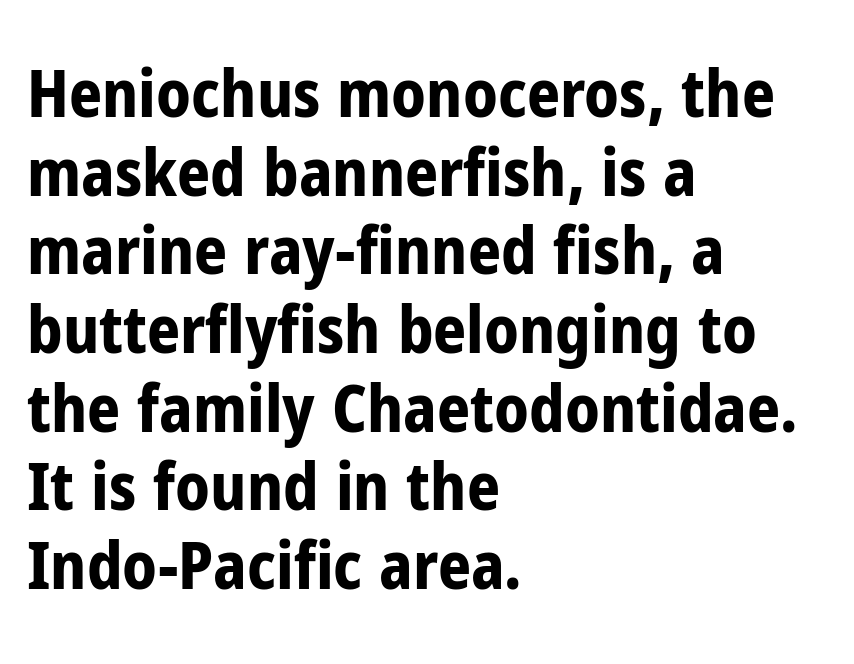
{"serif": "no", "italic": "no", "bold": "yes", "weight": "bold", "width": "condensed", "stroke_contrast": "low", "x_height": "medium", "monospaced": "no", "underline": "no", "align": "left", "line_spacing_ratio": 1.21, "letter_spacing": "normal", "letter_spacing_em": 0.0, "glyph_px": 65}
